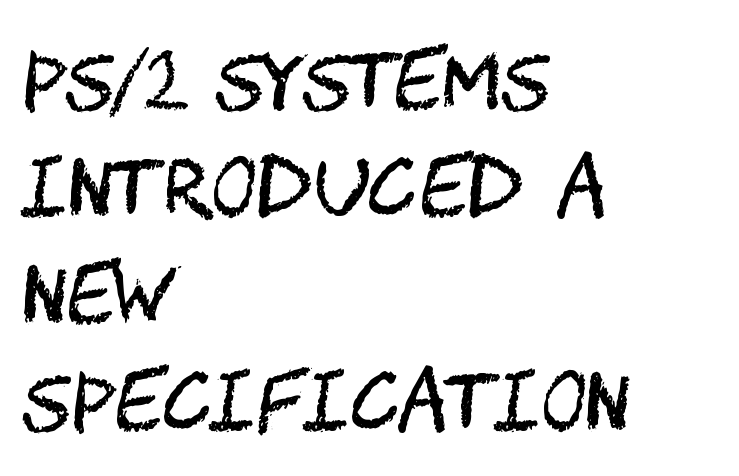
Q: Is the text bold? A: No.
Q: Is the text italic (slanted)? A: No, it is upright.
Q: Is the typeface a serif or a sans-serif typeface? A: Sans-serif.
Q: Is the text underlined? A: No.
Q: How is the paragraph aligned? A: Left-aligned.
Q: Is the spacing between letters normal or unusually wide? A: Normal.
Q: Is the spacing between lines tight, normal or loose? A: Normal.
Q: Width (condensed, normal, or wide)? A: Condensed.
Q: Stroke contrast? A: Medium.
Q: x-height? A: Large.
